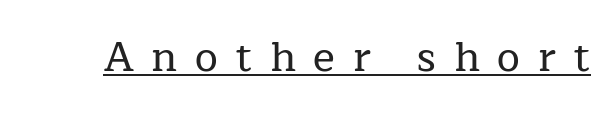
The image shows 41 px serif type, upright; set unusually wide letter spacing (+0.43 em), underlined; low stroke contrast and a medium x-height.
